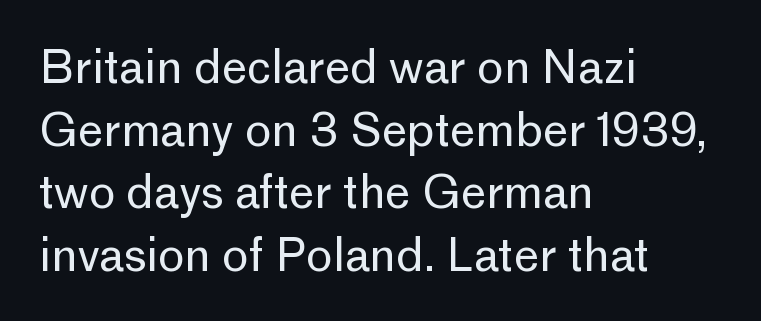
{"serif": "no", "italic": "no", "bold": "no", "weight": "regular", "width": "normal", "stroke_contrast": "low", "x_height": "medium", "monospaced": "no", "underline": "no", "align": "left", "line_spacing": "normal", "line_spacing_ratio": 1.39, "letter_spacing": "normal", "letter_spacing_em": 0.0, "glyph_px": 45}
